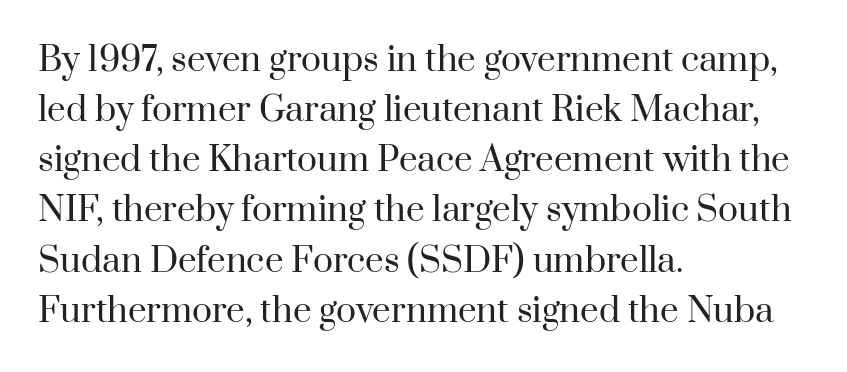
This is not heavy type; no bold has been used. Character widths vary here, with narrow letters taking less room than wide ones. The passage is arranged the way most books set body copy — flush left. Descenders hang freely into open space.
